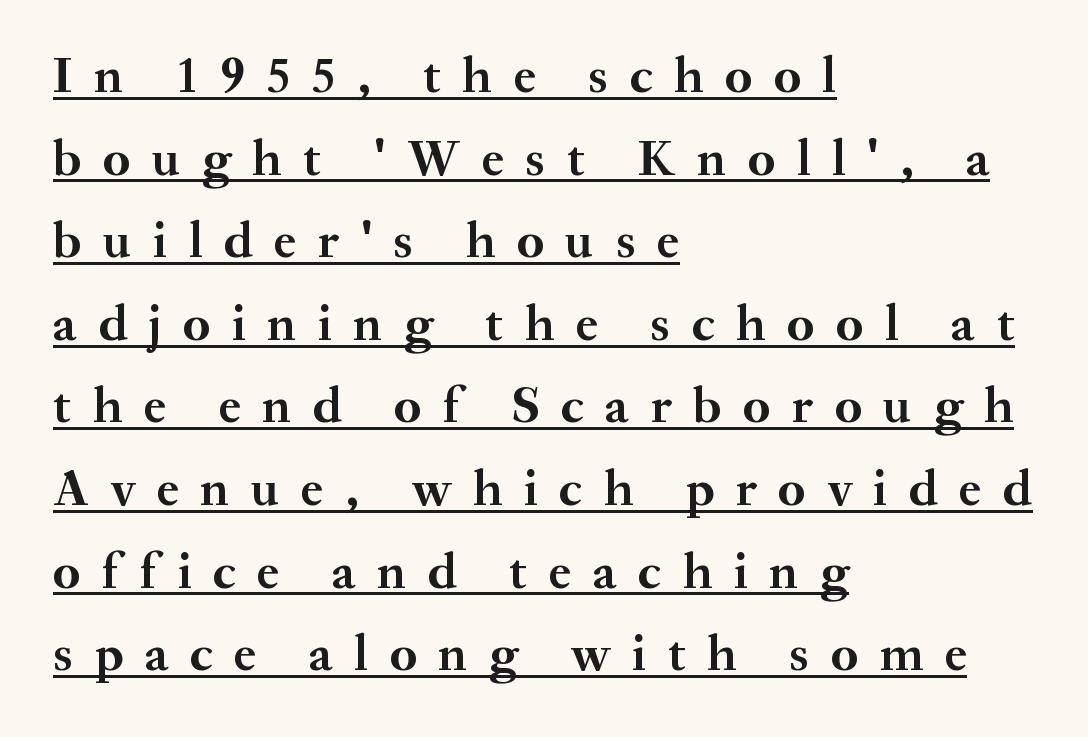
The image shows 51 px semibold serif type, upright; set left-aligned, normal line spacing (1.62x), unusually wide letter spacing (+0.42 em), underlined; medium stroke contrast and a small x-height.
